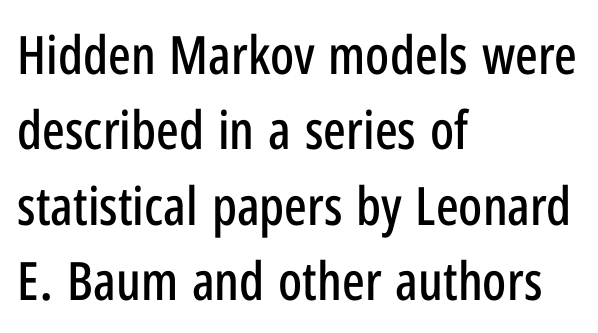
Q: Is the text italic (slanted)? A: No, it is upright.
Q: Is the typeface a serif or a sans-serif typeface? A: Sans-serif.
Q: Is the text underlined? A: No.
Q: How is the paragraph aligned? A: Left-aligned.
Q: Is the spacing between letters normal or unusually wide? A: Normal.
Q: Is the spacing between lines tight, normal or loose? A: Normal.
Q: Width (condensed, normal, or wide)? A: Condensed.
Q: Stroke contrast? A: Low.
Q: x-height? A: Medium.
Q: Monospaced? A: No.
